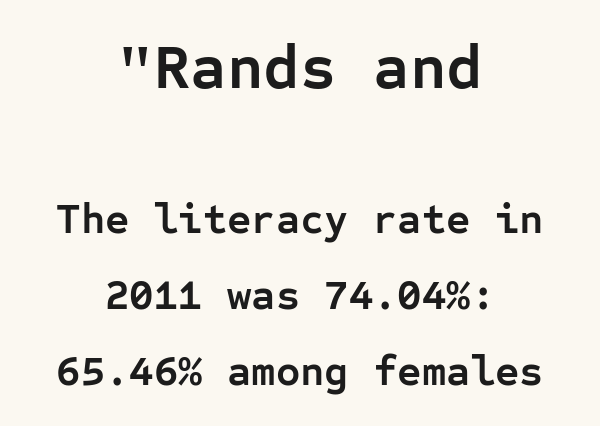
{"serif": "no", "italic": "no", "bold": "yes", "weight": "semibold", "width": "normal", "stroke_contrast": "low", "x_height": "medium", "monospaced": "yes", "underline": "no", "align": "center", "line_spacing_ratio": 1.81, "letter_spacing": "normal", "letter_spacing_em": 0.0, "larger_block": "first", "size_ratio": 1.5, "glyph_px": 63}
